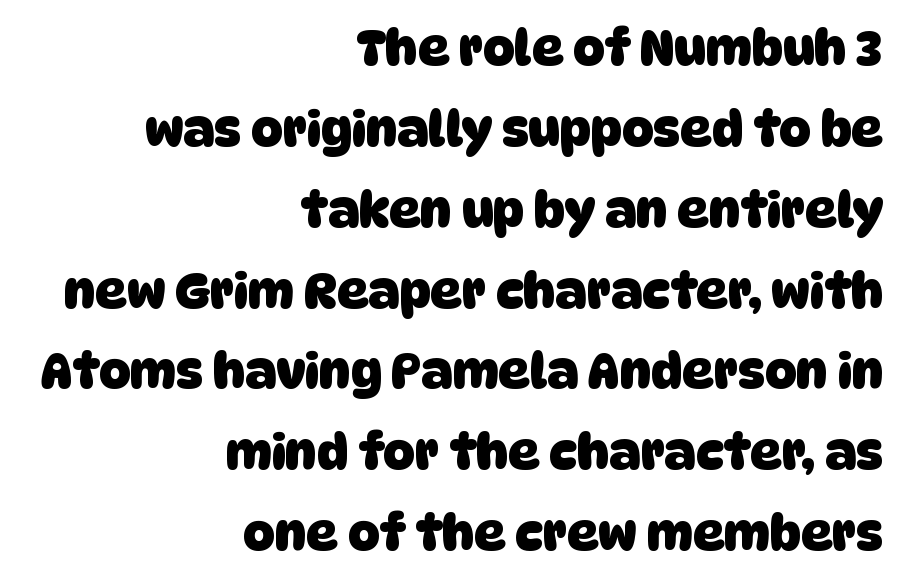
The image shows 49 px heavy sans-serif type; set right-aligned, normal line spacing (1.65x), normal letter spacing, not underlined; low stroke contrast and a large x-height.
